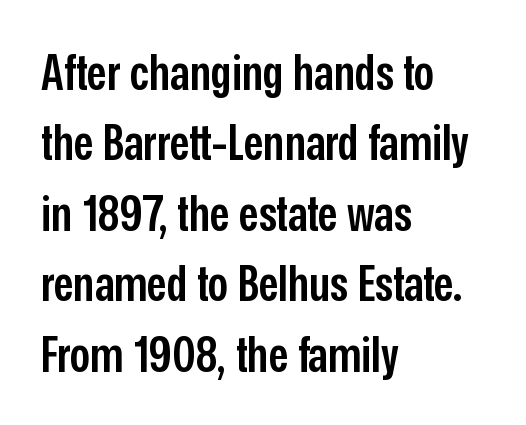
{"serif": "no", "italic": "no", "bold": "semi", "weight": "semibold", "width": "condensed", "stroke_contrast": "low", "x_height": "medium", "monospaced": "no", "underline": "no", "align": "left", "line_spacing": "normal", "line_spacing_ratio": 1.41, "letter_spacing": "normal", "letter_spacing_em": 0.0, "glyph_px": 50}
